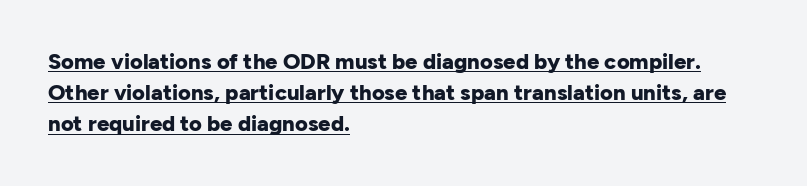
Regular leading. This sample carries an underscore along the baseline area. Each word holds together tightly as a unit, with standard inter-letter gaps. Posture: straight, roman, zero tilt. Alignment: flush left.
